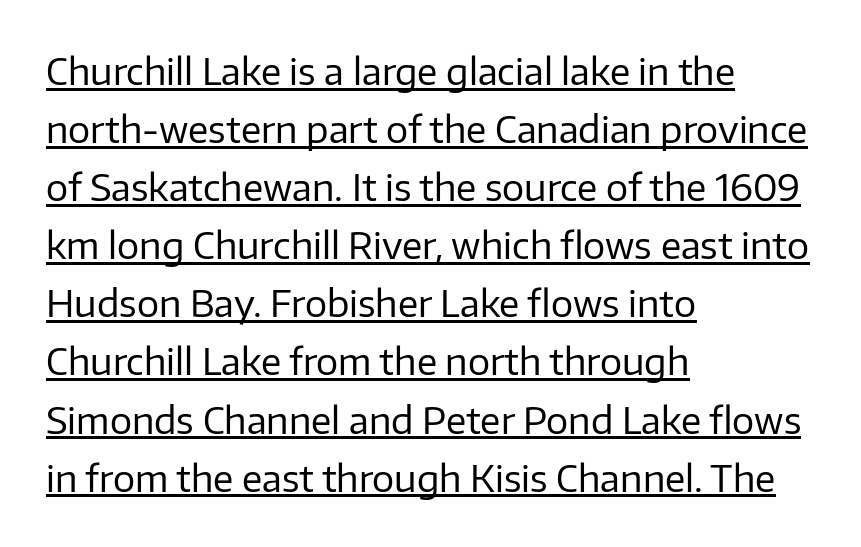
{"serif": "no", "italic": "no", "bold": "no", "weight": "regular", "width": "normal", "stroke_contrast": "low", "x_height": "medium", "monospaced": "no", "underline": "yes", "align": "left", "line_spacing": "normal", "line_spacing_ratio": 1.57, "letter_spacing": "normal", "letter_spacing_em": 0.0, "glyph_px": 37}
